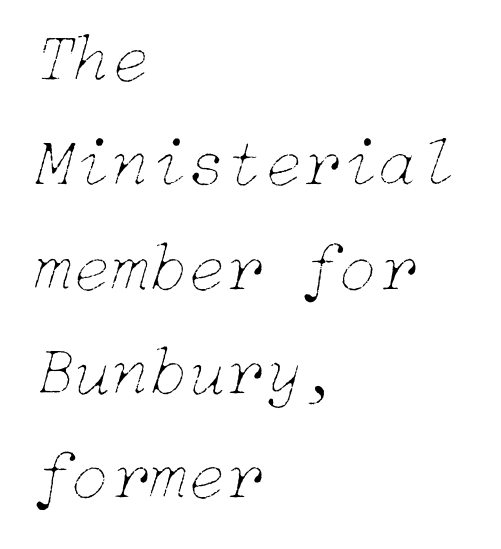
Q: Is the text bold? A: No.
Q: Is the text italic (slanted)? A: Yes, it leans right by about 15 degrees.
Q: Is the text underlined? A: No.
Q: How is the paragraph aligned? A: Left-aligned.
Q: Is the spacing between letters normal or unusually wide? A: Normal.
Q: Is the spacing between lines tight, normal or loose? A: Normal.
Q: Width (condensed, normal, or wide)? A: Normal.
Q: Stroke contrast? A: Low.
Q: x-height? A: Medium.
